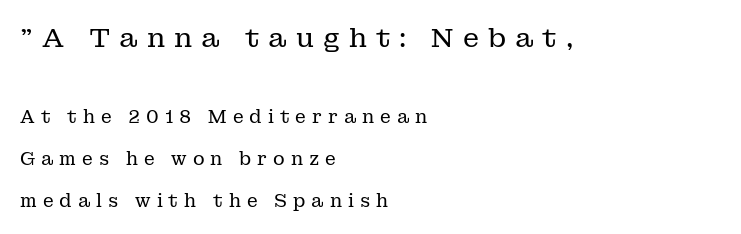
The image shows 27 px text type, upright; set left-aligned, loose line spacing (2.34x), unusually wide letter spacing (+0.33 em), not underlined; the first (top) block is 1.5x larger.
